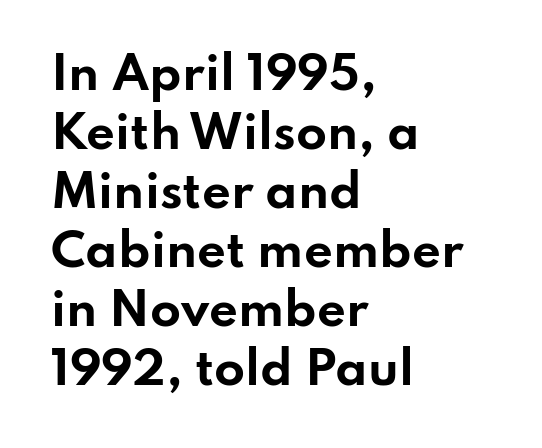
The image shows 45 px bold, wide sans-serif type, upright; set left-aligned, normal line spacing (1.31x), normal letter spacing, not underlined; low stroke contrast and a small x-height.
